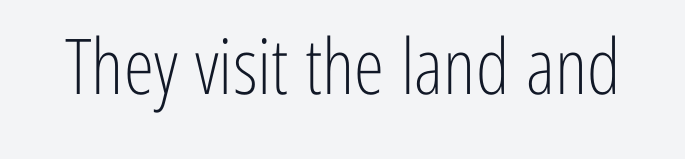
The image shows 77 px light, condensed sans-serif type, upright; set normal letter spacing, not underlined; low stroke contrast and a medium x-height.
